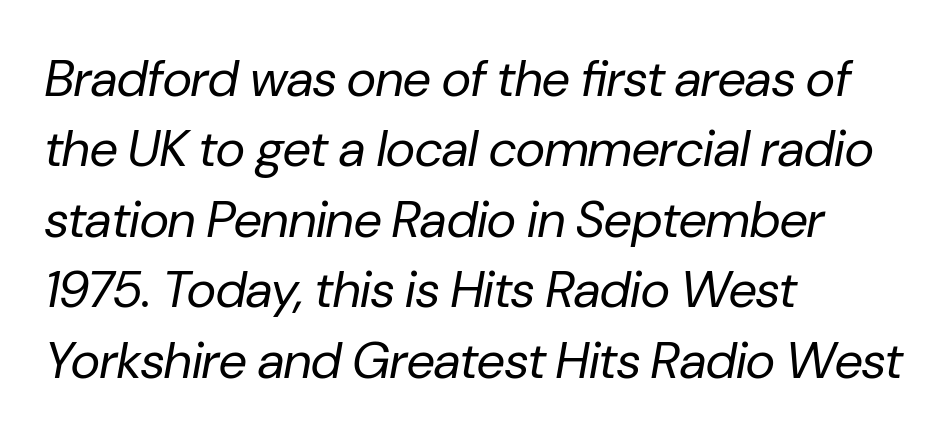
{"italic": "yes", "lean": "right", "slant_degrees": 10, "bold": "no", "weight": "regular", "width": "normal", "stroke_contrast": "low", "x_height": "medium", "monospaced": "no", "underline": "no", "align": "left", "line_spacing": "normal", "line_spacing_ratio": 1.38, "letter_spacing": "normal", "letter_spacing_em": 0.0, "glyph_px": 51}
